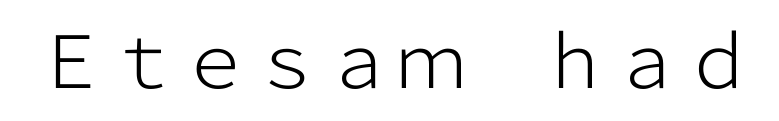
The image shows 72 px light sans-serif type, upright; set normal letter spacing, not underlined; low stroke contrast and a medium x-height.
